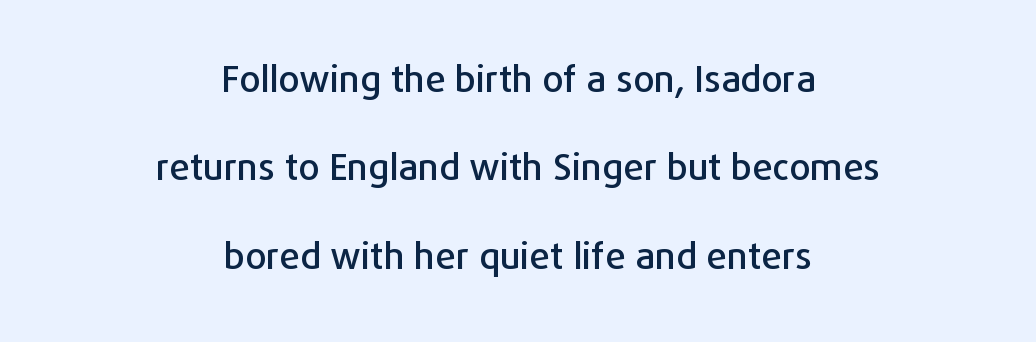
Q: Is the text italic (slanted)? A: No, it is upright.
Q: Is the typeface a serif or a sans-serif typeface? A: Sans-serif.
Q: Is the text underlined? A: No.
Q: How is the paragraph aligned? A: Centered.
Q: Is the spacing between letters normal or unusually wide? A: Normal.
Q: Is the spacing between lines tight, normal or loose? A: Loose.
Q: Width (condensed, normal, or wide)? A: Normal.
Q: Stroke contrast? A: Low.
Q: x-height? A: Medium.
Q: Monospaced? A: No.
